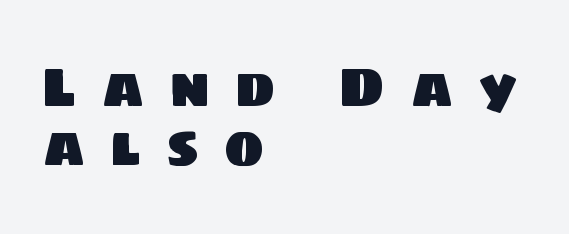
Whoever set this chose condensed vertical rhythm over breathing room. The type is letterspaced generously, with wide tracking. Underline: absent. Notice how the passage keeps a crisp vertical edge on the left only. Proportional: the letters do not fall into vertical columns. Note: no serifs on the glyphs.
